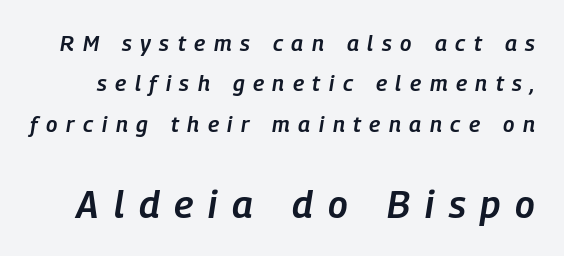
The baseline area is clear. The letterforms stand isolated, each surrounded by extra space. The axis of the letterforms is tilted away from vertical. The sample has been set in demibold, a notch under bold.
